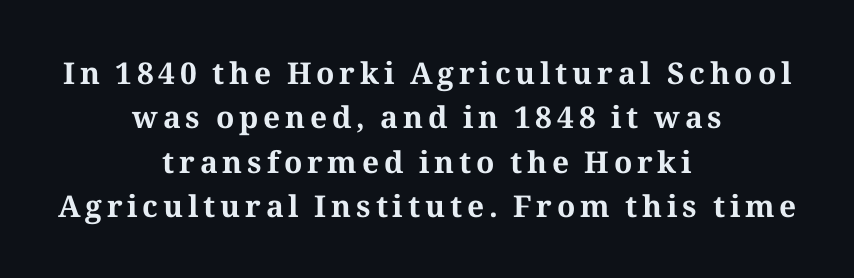
If you measured baseline to baseline, you'd find a middling distance. The rendering uses natural spacing where letterforms have individual widths. Reading down the block, each line starts at a different indent, mirrored at its end. Every character sits straight up, as roman type does.
